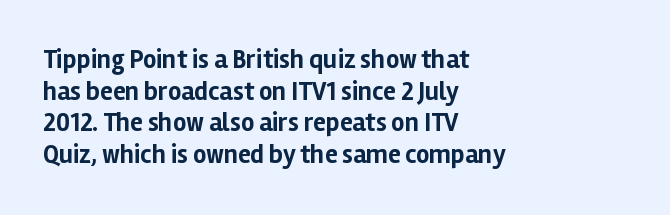
{"italic": "no", "bold": "yes", "underline": "no", "align": "left", "line_spacing_ratio": 1.22, "letter_spacing": "normal", "letter_spacing_em": 0.0, "glyph_px": 26}
